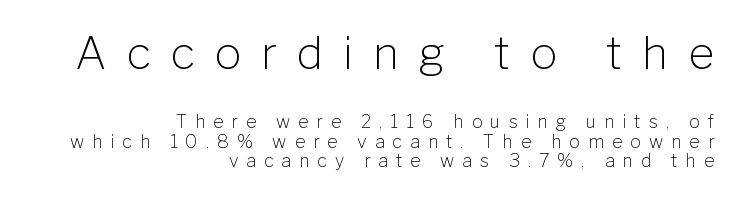
{"serif": "no", "italic": "no", "bold": "no", "weight": "light", "width": "normal", "stroke_contrast": "low", "x_height": "medium", "monospaced": "no", "underline": "no", "align": "right", "line_spacing": "tight", "line_spacing_ratio": 1.09, "letter_spacing": "wide", "letter_spacing_em": 0.44, "larger_block": "first", "size_ratio": 2.5, "glyph_px": 45}
